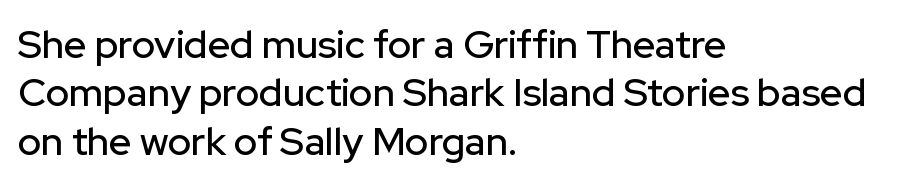
The image shows 39 px sans-serif type, upright; set left-aligned, line spacing 1.24x, normal letter spacing, not underlined; low stroke contrast and a medium x-height.
